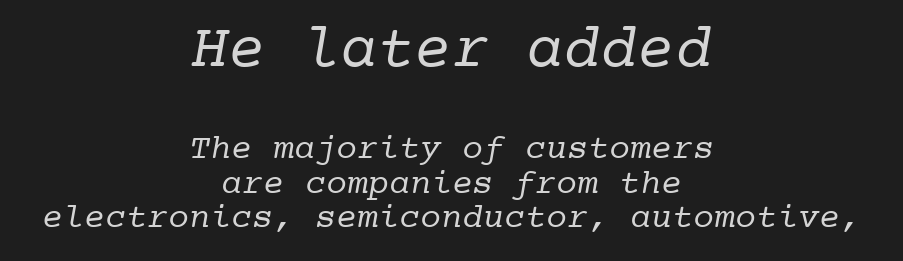
Old-style or modern, the face here clearly has serifs. The glyphs are unaccompanied by any horizontal stroke below them. The weight tops out at a normal text grade. The lines in this sample share a center point and differ in where they start and stop. Each word holds together tightly as a unit, with standard inter-letter gaps.
